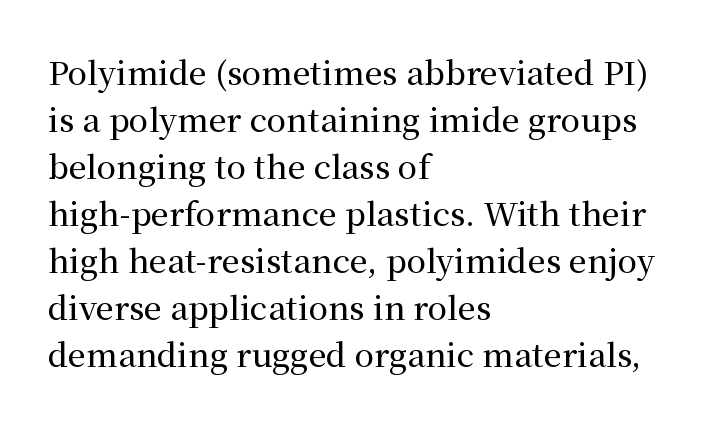
The image shows 32 px serif type, upright; set left-aligned, normal line spacing (1.47x), normal letter spacing, not underlined; medium stroke contrast and a medium x-height.
